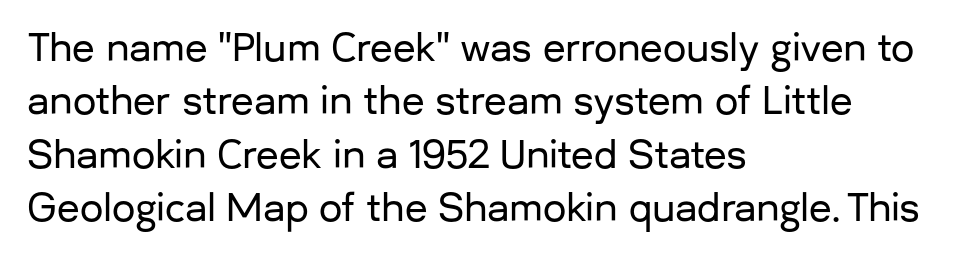
{"serif": "no", "italic": "no", "width": "normal", "stroke_contrast": "low", "x_height": "medium", "monospaced": "no", "underline": "no", "align": "left", "line_spacing": "normal", "line_spacing_ratio": 1.44, "letter_spacing": "normal", "letter_spacing_em": 0.0, "glyph_px": 37}
